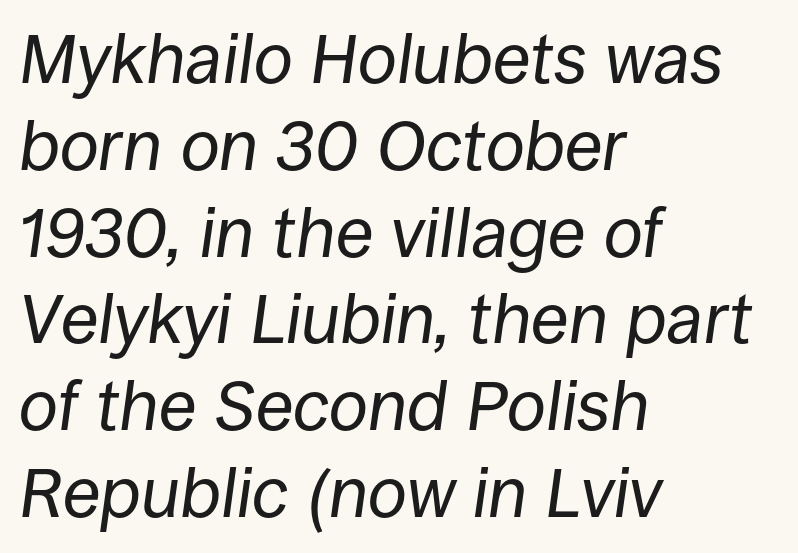
{"italic": "yes", "lean": "right", "slant_degrees": 8, "bold": "no", "weight": "regular", "width": "normal", "stroke_contrast": "low", "x_height": "large", "monospaced": "no", "underline": "no", "align": "left", "line_spacing_ratio": 1.24, "letter_spacing": "normal", "letter_spacing_em": 0.0, "glyph_px": 70}
